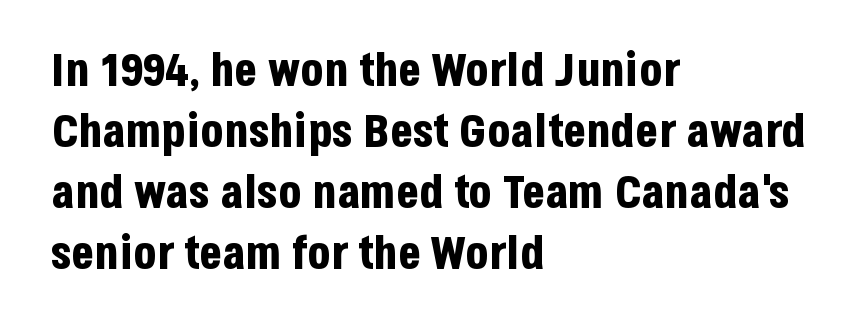
Q: Is the text bold? A: Yes.
Q: Is the text italic (slanted)? A: No, it is upright.
Q: Is the typeface a serif or a sans-serif typeface? A: Sans-serif.
Q: Is the text underlined? A: No.
Q: How is the paragraph aligned? A: Left-aligned.
Q: Is the spacing between letters normal or unusually wide? A: Normal.
Q: Is the spacing between lines tight, normal or loose? A: Normal.
Q: Width (condensed, normal, or wide)? A: Condensed.
Q: Stroke contrast? A: Low.
Q: x-height? A: Large.
Q: Monospaced? A: No.
